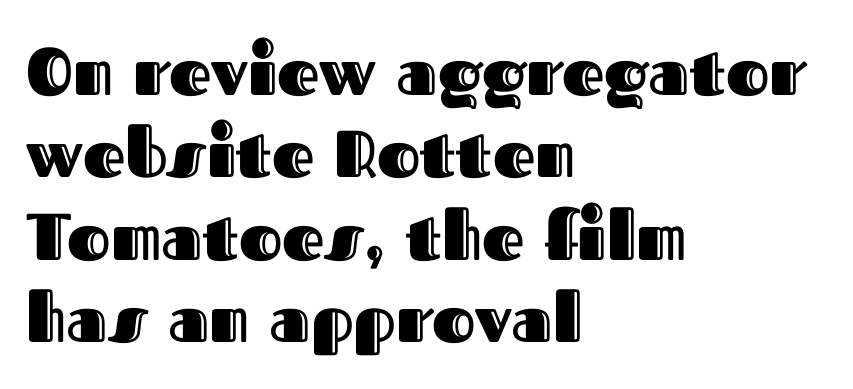
{"italic": "no", "width": "normal", "x_height": "medium", "monospaced": "no", "underline": "no", "align": "left", "line_spacing": "normal", "line_spacing_ratio": 1.25, "letter_spacing": "normal", "letter_spacing_em": 0.0, "glyph_px": 66}
